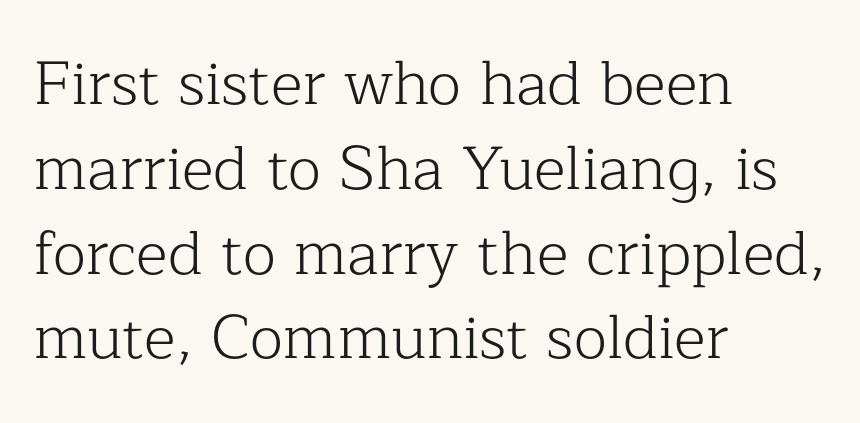
The passage shown is not underscored anywhere. A roman cut, with each character standing at attention. Heaviness? Minimal to ordinary, like unemphasized prose. Interline gaps are of average width in this sample.
